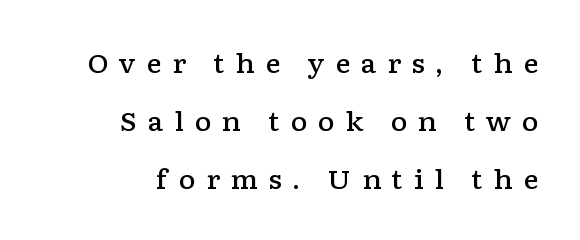
The image shows 26 px text type, upright; set right-aligned, loose line spacing (2.23x), unusually wide letter spacing (+0.4 em), not underlined.
